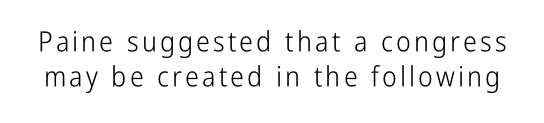
Interline gaps are of average width in this sample. Stroke mass is kept to a normal reading level or below. The font's upright variant was chosen for this text. Do the characters align in a grid? No, the font is proportional. Classification — sans serif. Words float on clear page, feet unadorned.
